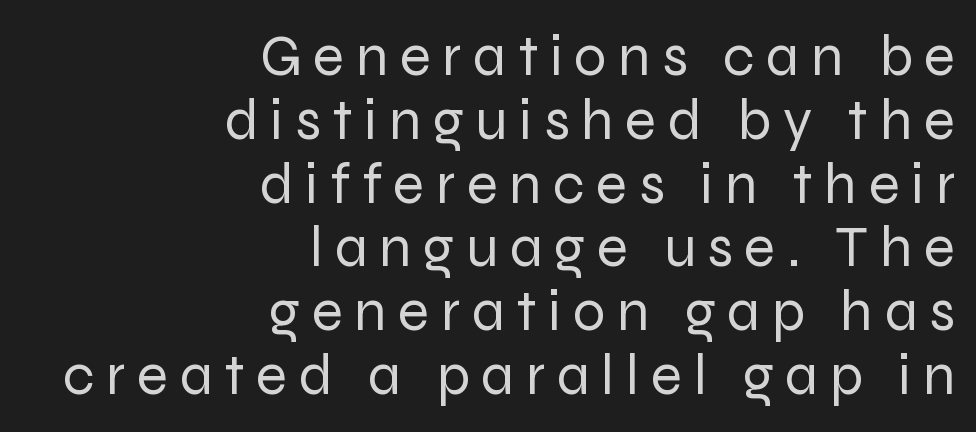
Q: Is the text bold? A: No.
Q: Is the text italic (slanted)? A: No, it is upright.
Q: Is the typeface a serif or a sans-serif typeface? A: Sans-serif.
Q: Is the text underlined? A: No.
Q: How is the paragraph aligned? A: Right-aligned.
Q: Is the spacing between letters normal or unusually wide? A: Unusually wide.
Q: Is the spacing between lines tight, normal or loose? A: Tight.
Q: Width (condensed, normal, or wide)? A: Normal.
Q: Stroke contrast? A: Low.
Q: x-height? A: Medium.
Q: Monospaced? A: No.
